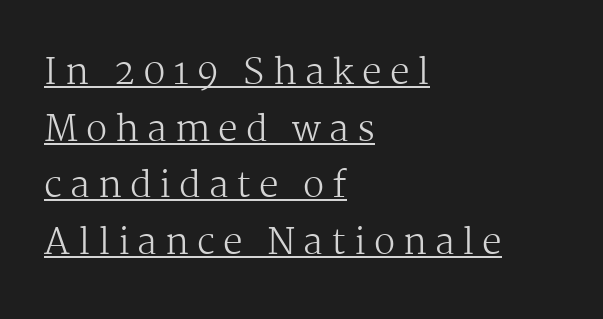
The image shows 35 px regular-weight serif type, upright; set left-aligned, normal line spacing (1.62x), unusually wide letter spacing (+0.23 em), underlined; medium stroke contrast and a medium x-height.
